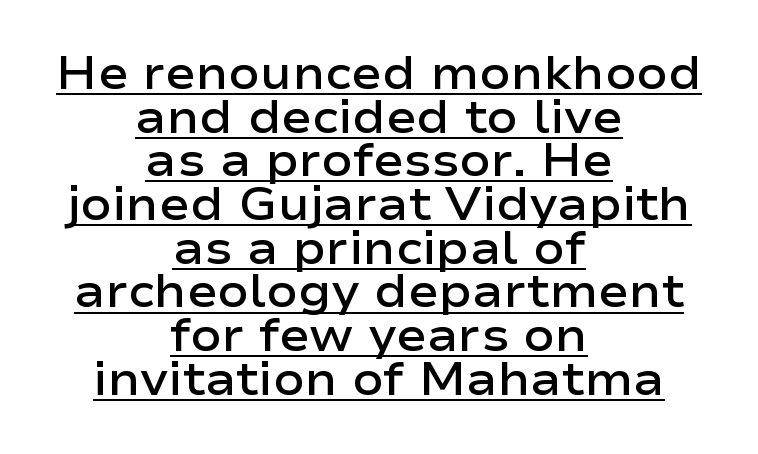
Q: Is the text bold? A: Semi-bold.
Q: Is the text italic (slanted)? A: No, it is upright.
Q: Is the typeface a serif or a sans-serif typeface? A: Sans-serif.
Q: Is the text underlined? A: Yes.
Q: How is the paragraph aligned? A: Centered.
Q: Is the spacing between letters normal or unusually wide? A: Normal.
Q: Is the spacing between lines tight, normal or loose? A: Tight.
Q: Width (condensed, normal, or wide)? A: Wide.
Q: Stroke contrast? A: Low.
Q: x-height? A: Medium.
Q: Monospaced? A: No.
